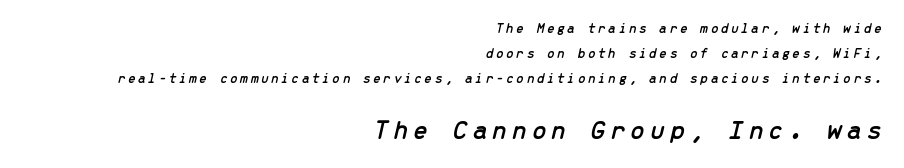
The image shows 27 px text type, italic (leaning right); set right-aligned, line spacing 1.77x, not underlined; the second (bottom) block is 1.93x larger.
